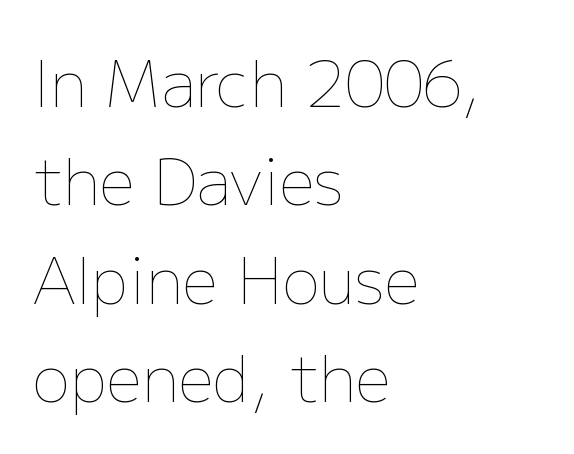
This sample has the flowing, uneven cadence of proportional lettering. This sample uses plain, unmodified letter spacing. The font's upright variant was chosen for this text. Rule under the text: the space is simply empty.
